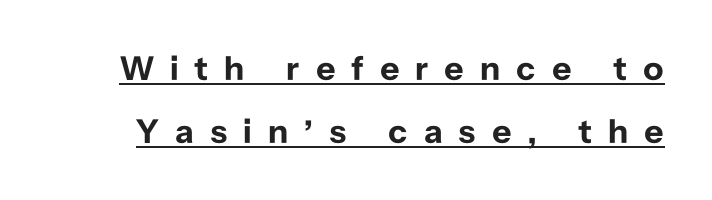
The image shows 34 px bold sans-serif type, upright; set line spacing 1.84x, unusually wide letter spacing (+0.47 em), underlined; low stroke contrast and a medium x-height.
